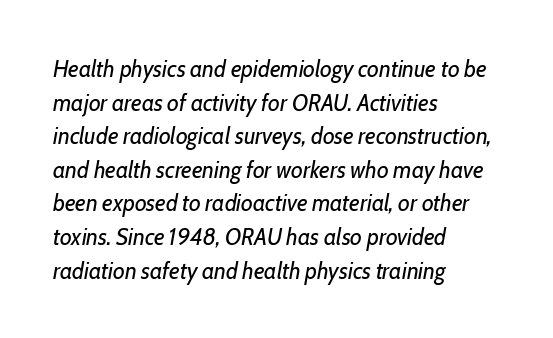
Casual observation: everything's shoved over to the left. Descenders hang freely into open space. The specimen reads as italic at a glance. The type is set solid horizontally, with unmodified tracking. A light-to-regular cut is what we see here. The rows are spaced the way most documents space them.
